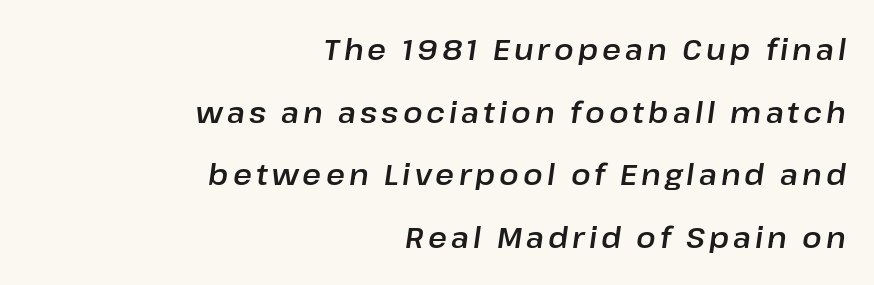
The lines are spread far apart with generous leading. Words float on clear page, feet unadorned. Typeset ragged left — the right edge is the straight one. The face used here is proportionally spaced, like ordinary book or web type. Quick note: italic.
